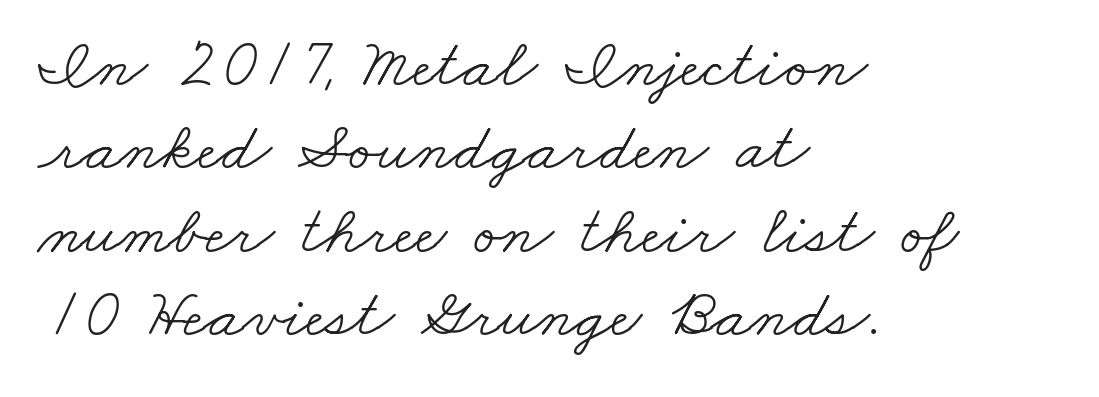
Rule under the text: the space is simply empty. This sample uses a serif face. The face used here is proportionally spaced, like ordinary book or web type. The letterforms sit shoulder to shoulder at normal distance.
